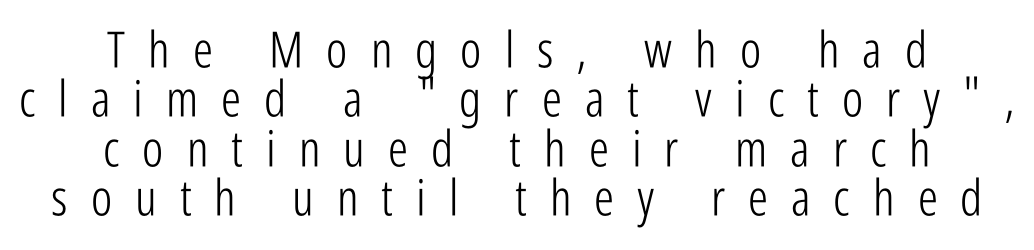
The face used here is rendered with a markedly widened letterfit. Classification — sans serif. Is the block centered? Yes — each line is placed symmetrically about the middle. No heavy texture on the line: the type isn't bold.
